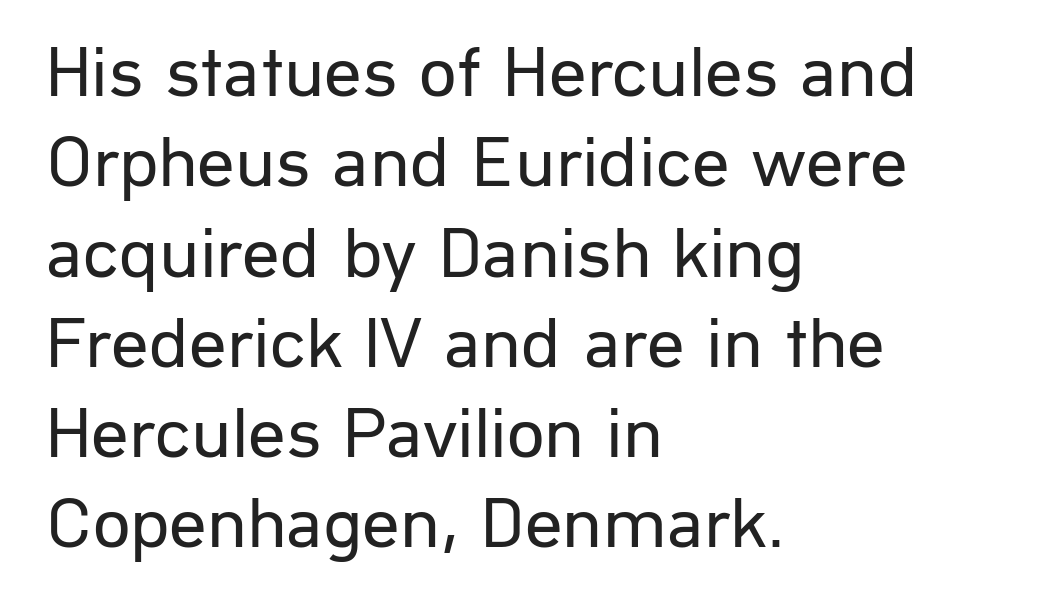
{"serif": "no", "italic": "no", "bold": "no", "weight": "regular", "width": "normal", "stroke_contrast": "low", "x_height": "medium", "monospaced": "no", "underline": "no", "align": "left", "line_spacing_ratio": 1.22, "letter_spacing": "normal", "letter_spacing_em": 0.0, "glyph_px": 74}
